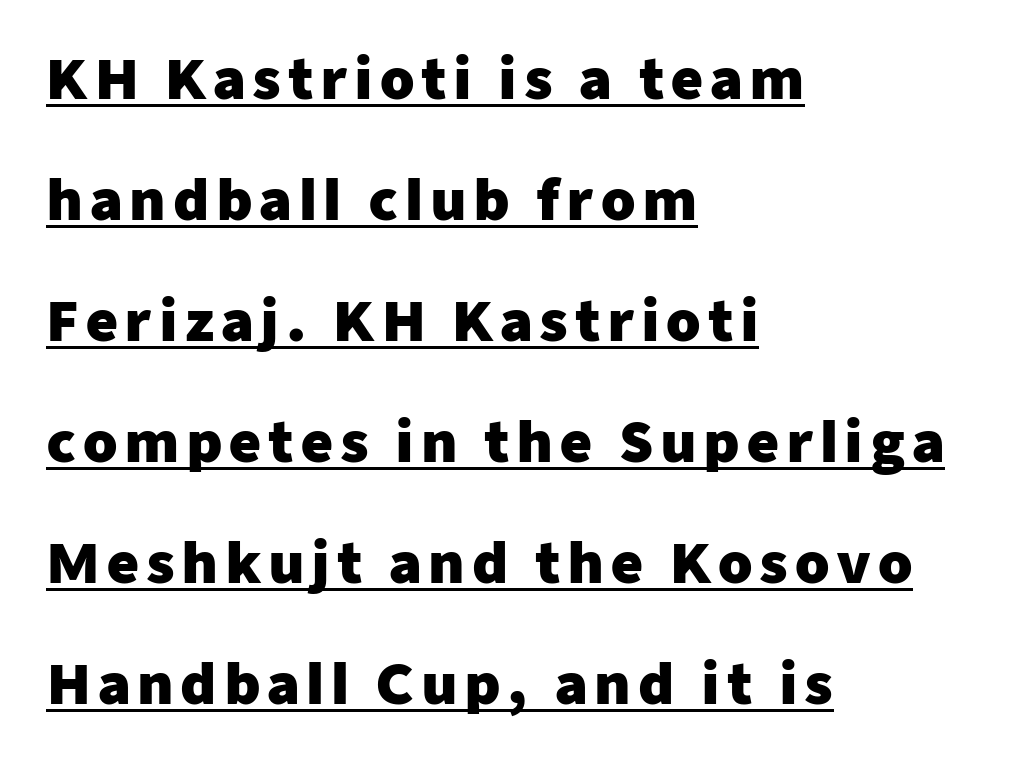
{"serif": "no", "italic": "no", "bold": "yes", "weight": "heavy", "width": "normal", "stroke_contrast": "low", "x_height": "medium", "monospaced": "no", "underline": "yes", "align": "left", "line_spacing": "loose", "line_spacing_ratio": 2.2, "glyph_px": 55}
